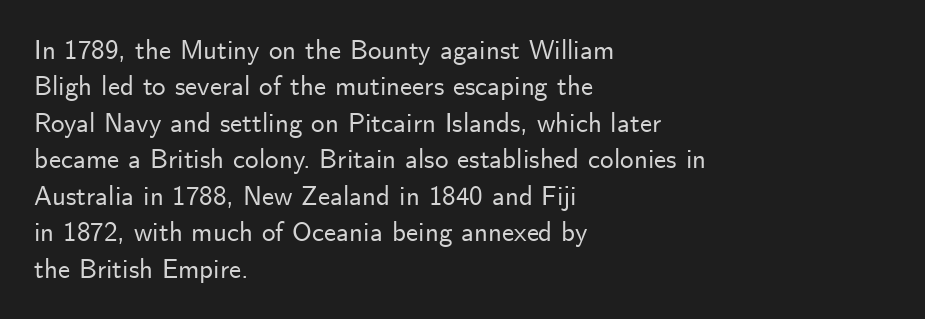
Tracking value appears to be zero — textbook default spacing. The type sits square on the baseline with zero lean. A clean baseline with only descenders dipping below it. Is the block centered? No — it sits flush against the left margin. Notice how descenders clear the ascenders below comfortably — that's standard leading.
